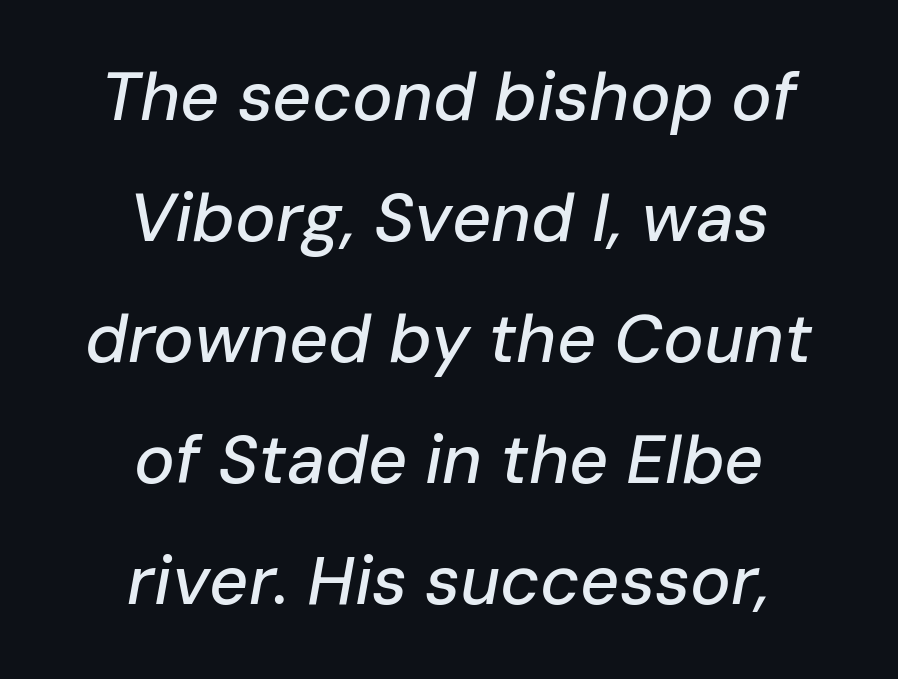
{"italic": "yes", "lean": "right", "slant_degrees": 10, "width": "normal", "stroke_contrast": "low", "x_height": "medium", "monospaced": "no", "underline": "no", "align": "center", "line_spacing_ratio": 1.78, "letter_spacing": "normal", "letter_spacing_em": 0.0, "glyph_px": 68}
